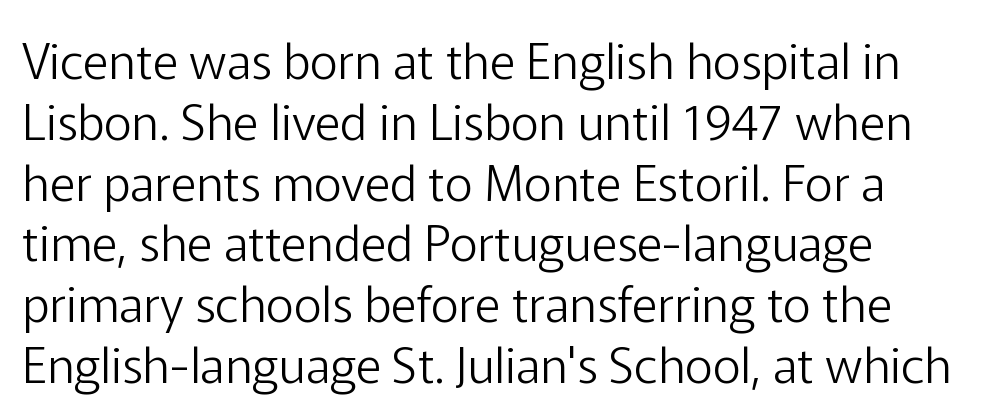
The image shows 49 px light sans-serif type, upright; set line spacing 1.24x, normal letter spacing, not underlined; low stroke contrast and a medium x-height.
